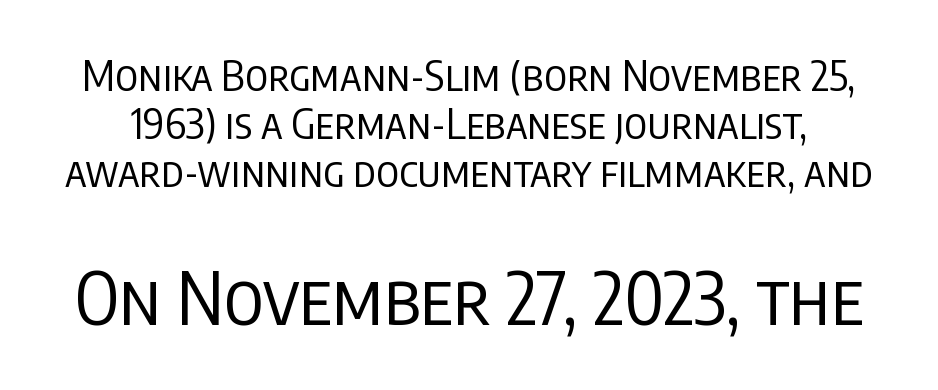
{"serif": "no", "italic": "no", "bold": "no", "weight": "regular", "width": "condensed", "stroke_contrast": "low", "x_height": "large", "monospaced": "no", "underline": "no", "line_spacing": "tight", "line_spacing_ratio": 1.14, "letter_spacing": "normal", "letter_spacing_em": 0.0, "larger_block": "second", "size_ratio": 1.74, "glyph_px": 73}
